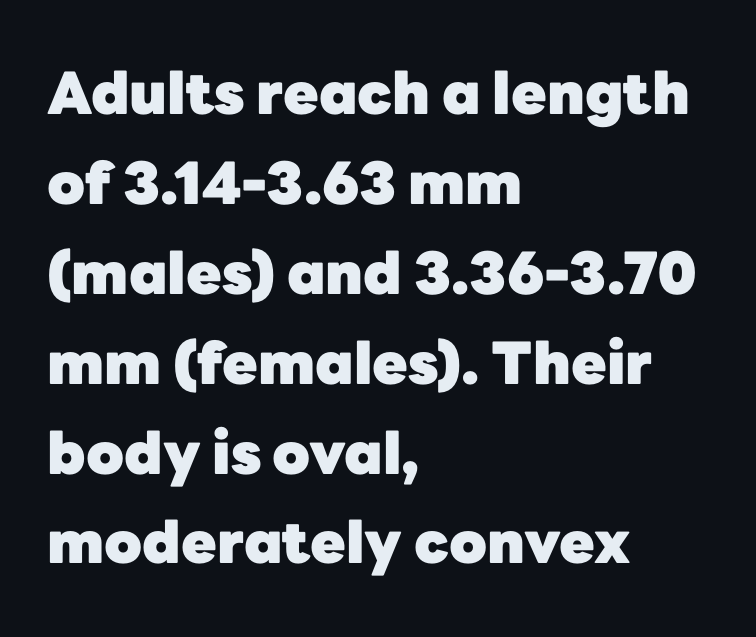
The image shows 58 px heavy sans-serif type, upright; set left-aligned, normal line spacing (1.55x), normal letter spacing, not underlined; low stroke contrast and a medium x-height.
